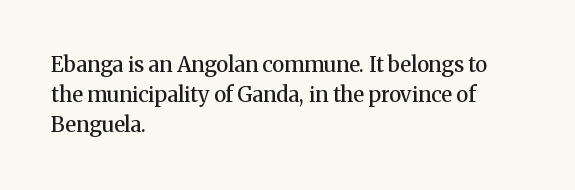
What weight is shown? A semibold, between regular and bold. Nobody touched the tracking dial on this one. This sample keeps an unexceptional amount of space between lines. The typography opts for an upright posture over an oblique one. These lines stack with their left ends in a neat column. The specimen omits any rule beneath the text block's lines.
